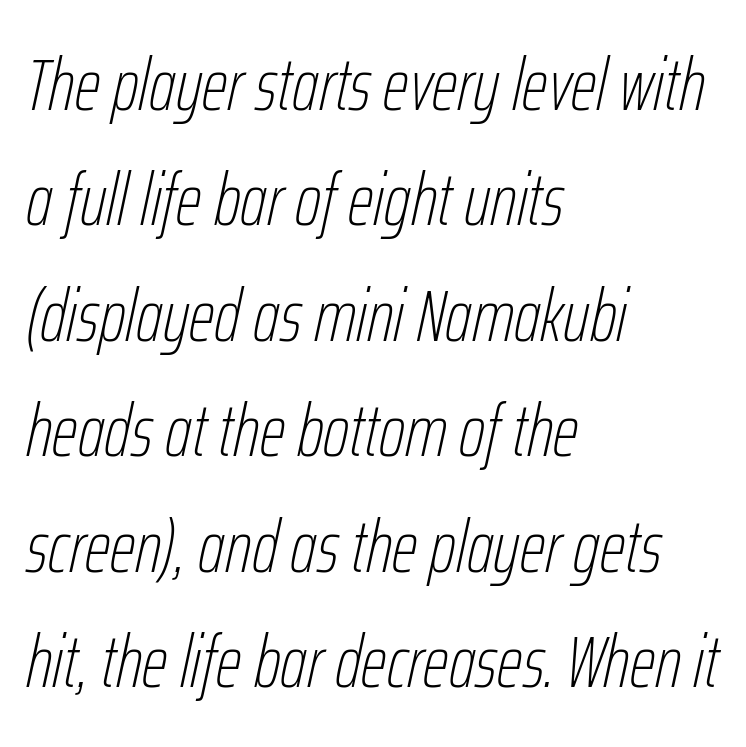
{"italic": "yes", "lean": "right", "slant_degrees": 12, "bold": "no", "weight": "thin", "width": "condensed", "stroke_contrast": "low", "x_height": "medium", "monospaced": "no", "underline": "no", "align": "left", "line_spacing": "normal", "line_spacing_ratio": 1.56, "letter_spacing": "normal", "letter_spacing_em": 0.0, "glyph_px": 74}
